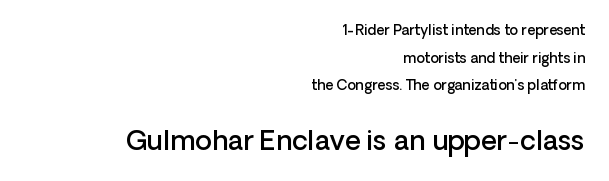
Caption: semibold face, moderately heavy strokes. Does the copy run flush right? Yes — the right margin is perfectly even. Spacing between characters is what you'd get straight out of the box. Vertical strokes here are truly vertical. The vertical gap from one line to the next is large. Is the lower block the larger one? Yes — the lower block carries the bigger type.
